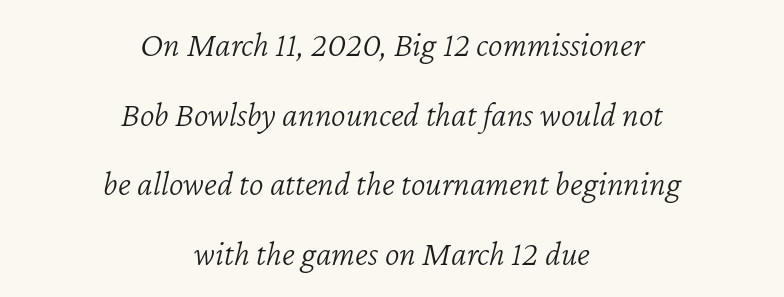
{"italic": "yes", "lean": "right", "slant_degrees": 12, "bold": "no", "weight": "light", "width": "normal", "stroke_contrast": "low", "x_height": "medium", "monospaced": "no", "underline": "no", "align": "center", "line_spacing": "loose", "line_spacing_ratio": 1.99, "letter_spacing": "normal", "letter_spacing_em": 0.0, "glyph_px": 35}
